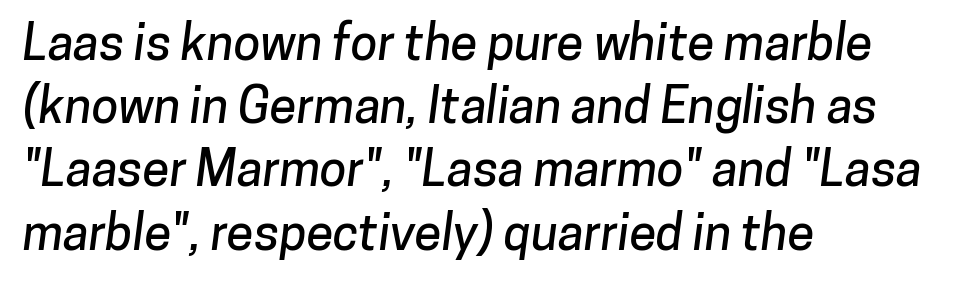
Only glyphs here, with clear space below each row. Rows of type keep a routine distance in the vertical direction. The lines are quadded left. The face used here is proportionally spaced, like ordinary book or web type.
